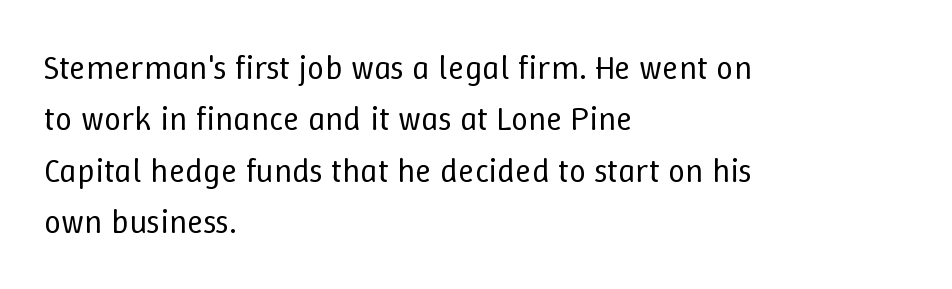
Q: Is the text bold? A: No.
Q: Is the text italic (slanted)? A: No, it is upright.
Q: Is the text underlined? A: No.
Q: How is the paragraph aligned? A: Left-aligned.
Q: Is the spacing between letters normal or unusually wide? A: Normal.
Q: Is the spacing between lines tight, normal or loose? A: Normal.
Q: Width (condensed, normal, or wide)? A: Normal.
Q: Stroke contrast? A: Low.
Q: x-height? A: Medium.
Q: Monospaced? A: No.
